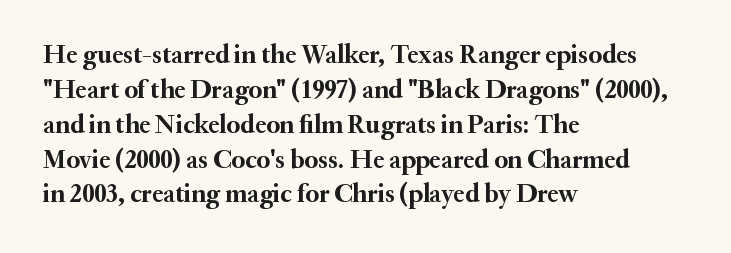
The baseline area is clear. The lines in this sample share a left origin and differ only in where they stop. The type is set solid horizontally, with unmodified tracking. Compared with typical paragraphs, the rows here are spaced about the same. Thick stems and heavy bowls — unmistakably bold. Ascenders rise straight up at ninety degrees.
